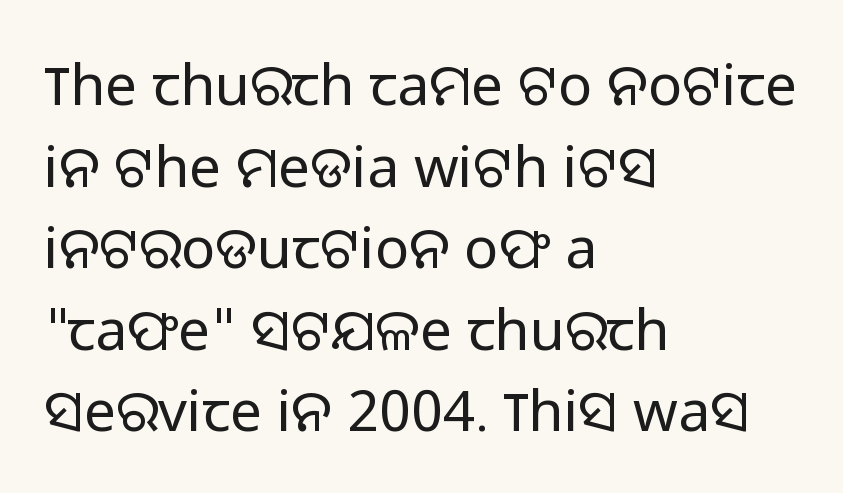
The image shows 57 px regular-weight sans-serif type, upright; set left-aligned, normal line spacing (1.43x), normal letter spacing, not underlined; low stroke contrast and a medium x-height.
